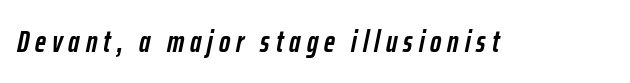
Q: Is the text bold? A: Yes.
Q: Is the text italic (slanted)? A: Yes, it leans right by about 12 degrees.
Q: Is the text underlined? A: No.
Q: Is the spacing between letters normal or unusually wide? A: Unusually wide.
Q: Width (condensed, normal, or wide)? A: Condensed.
Q: Stroke contrast? A: Low.
Q: x-height? A: Medium.
Q: Monospaced? A: No.
